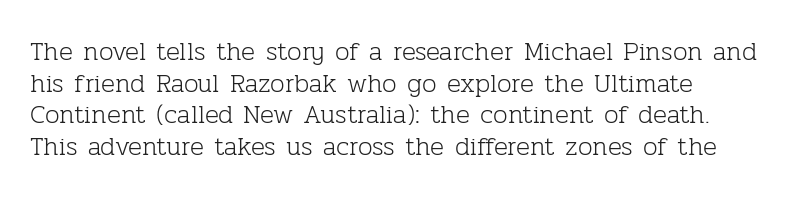
Designer's note — italics off, roman on. The baseline area is clear. Inter-character spacing is left at the font's built-in metrics. These glyphs show unthickened strokes, regular width or finer.
